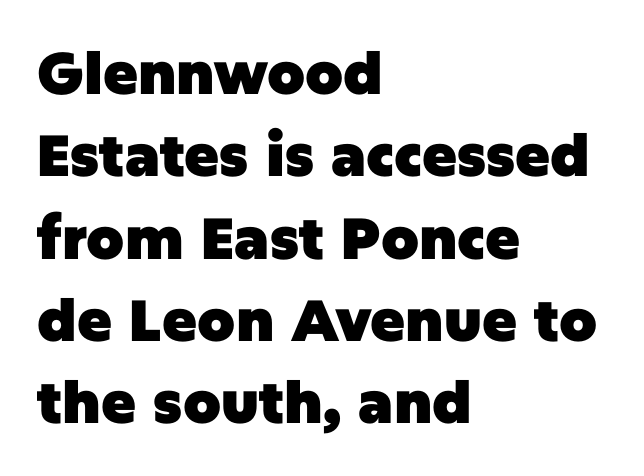
The image shows 58 px heavy sans-serif type, upright; set left-aligned, normal line spacing (1.42x), normal letter spacing, not underlined; low stroke contrast and a large x-height.
